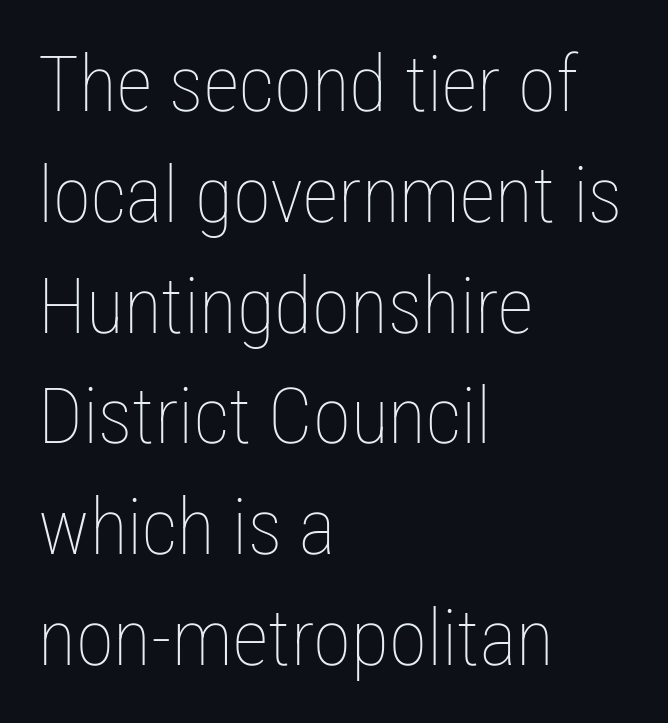
The image shows 78 px thin, condensed type, upright; set left-aligned, normal line spacing (1.42x), normal letter spacing, not underlined; low stroke contrast and a medium x-height.
